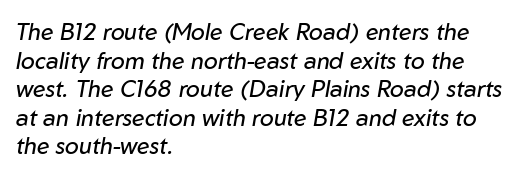
The image shows 23 px text type, italic (leaning right); set left-aligned, line spacing 1.24x, normal letter spacing, not underlined.
